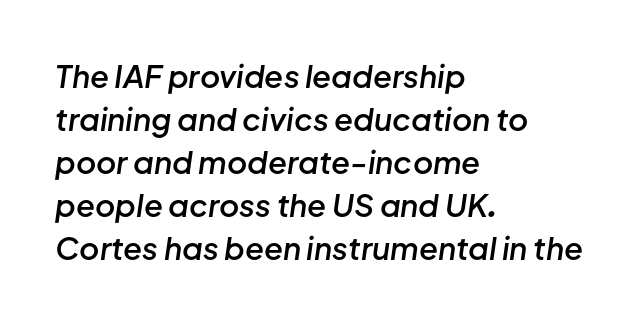
Q: Is the text bold? A: Semi-bold.
Q: Is the text italic (slanted)? A: Yes, it leans right by about 8 degrees.
Q: Is the text underlined? A: No.
Q: How is the paragraph aligned? A: Left-aligned.
Q: Is the spacing between letters normal or unusually wide? A: Normal.
Q: Is the spacing between lines tight, normal or loose? A: Normal.
Q: Width (condensed, normal, or wide)? A: Normal.
Q: Stroke contrast? A: Low.
Q: x-height? A: Medium.
Q: Monospaced? A: No.
